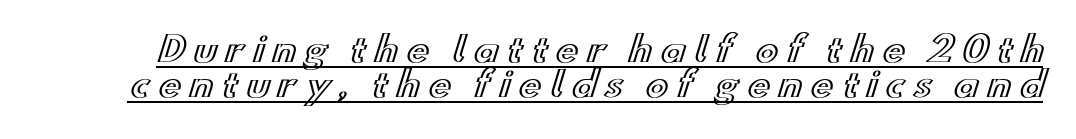
The image shows 34 px wide type; set tight line spacing (1.03x), unusually wide letter spacing (+0.24 em), underlined; a small x-height.
